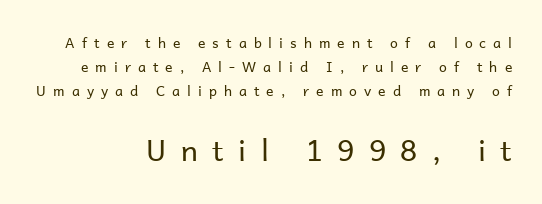
The image shows 29 px regular-weight sans-serif type, upright; set right-aligned, line spacing 1.71x, unusually wide letter spacing (+0.5 em), not underlined; the second (bottom) block is 2.07x larger; low stroke contrast and a medium x-height.
